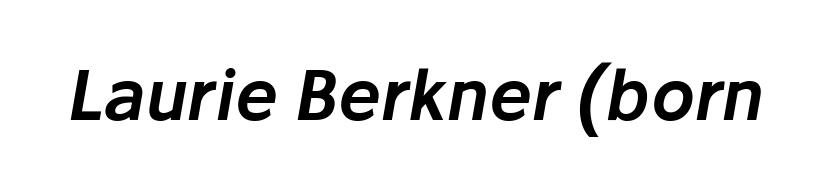
Q: Is the text italic (slanted)? A: Yes, it leans right by about 10 degrees.
Q: Is the text underlined? A: No.
Q: Is the spacing between letters normal or unusually wide? A: Normal.
Q: Width (condensed, normal, or wide)? A: Normal.
Q: Stroke contrast? A: Low.
Q: x-height? A: Medium.
Q: Monospaced? A: No.
